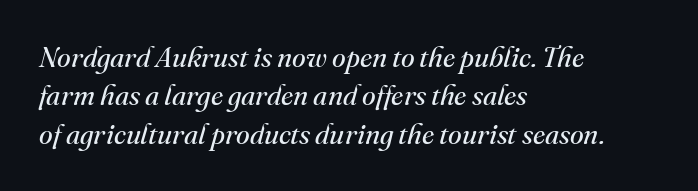
{"serif": "yes", "italic": "yes", "lean": "right", "slant_degrees": 16, "bold": "no", "weight": "regular", "width": "normal", "stroke_contrast": "medium", "x_height": "small", "monospaced": "no", "underline": "no", "align": "left", "line_spacing": "normal", "line_spacing_ratio": 1.37, "letter_spacing": "normal", "letter_spacing_em": 0.0, "glyph_px": 28}
